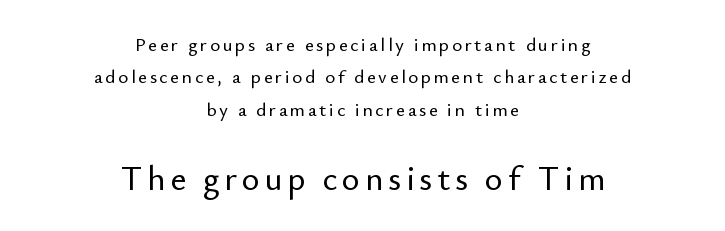
The image shows 34 px sans-serif type, upright; set centered, normal line spacing (1.7x), not underlined; the second (bottom) block is 1.79x larger; low stroke contrast and a small x-height.
